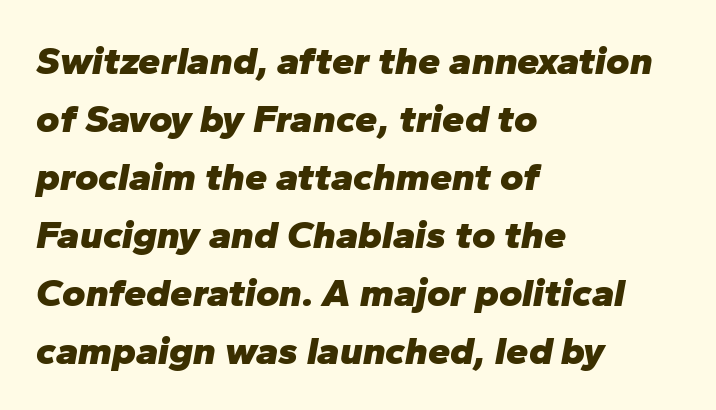
A bare baseline throughout the passage. Nobody touched the tracking dial on this one. The lines in this sample share a left origin and differ only in where they stop. Plenty of ink on the page — the face is bold. If you measured baseline to baseline, you'd find a middling distance. Style check: oblique.
